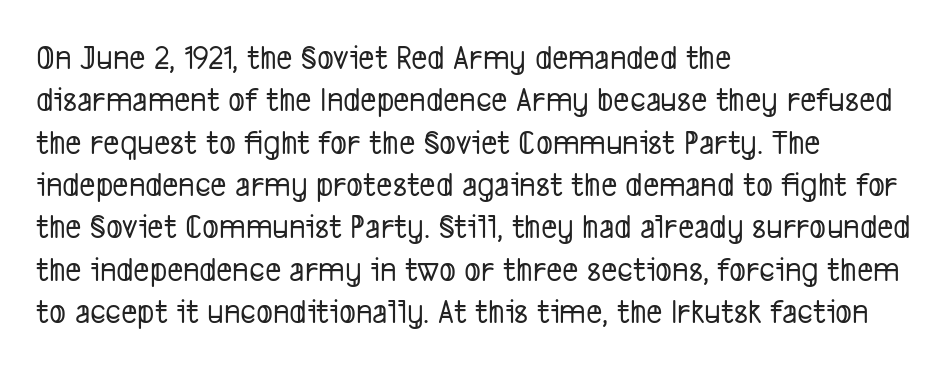
The image shows 35 px condensed sans-serif type; set left-aligned, line spacing 1.21x, normal letter spacing, not underlined; low stroke contrast and a medium x-height.
